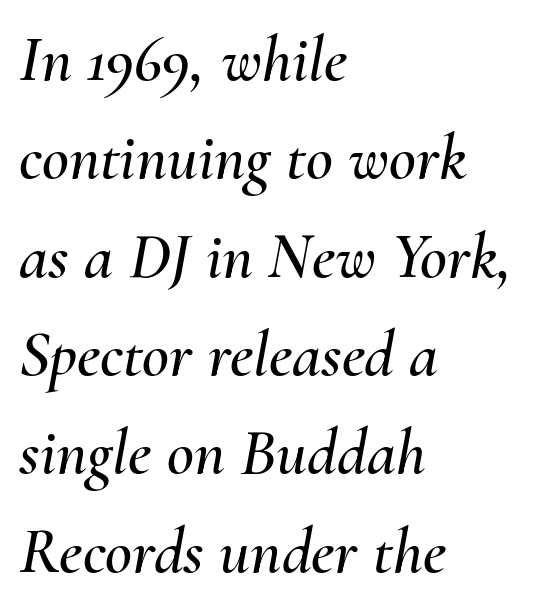
Only glyphs here, with clear space below each row. Leading matches the norm, producing a regular column. Notice how the stems are inclined rather than vertical — that's the hallmark of italics. Every row of glyphs begins at an identical x-position on the left.
